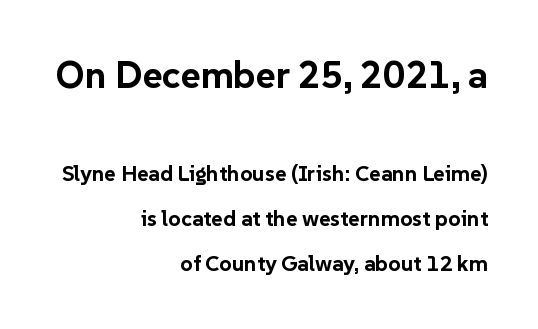
Q: Is the text bold? A: Yes.
Q: Is the text italic (slanted)? A: No, it is upright.
Q: Is the typeface a serif or a sans-serif typeface? A: Sans-serif.
Q: Is the text underlined? A: No.
Q: How is the paragraph aligned? A: Right-aligned.
Q: Is the spacing between letters normal or unusually wide? A: Normal.
Q: Is the spacing between lines tight, normal or loose? A: Loose.
Q: Which block of text is set in a larger size, the first (top) or the second (bottom)? A: The first (top) one.
Q: Width (condensed, normal, or wide)? A: Normal.
Q: Stroke contrast? A: Low.
Q: x-height? A: Medium.
Q: Monospaced? A: No.
